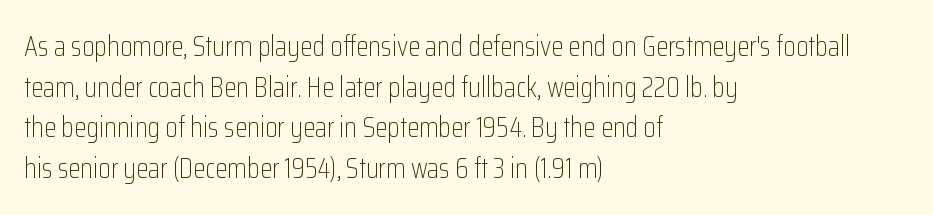
The image shows 28 px light, condensed sans-serif type, upright; set left-aligned, normal line spacing (1.45x), normal letter spacing, not underlined; low stroke contrast and a medium x-height.
